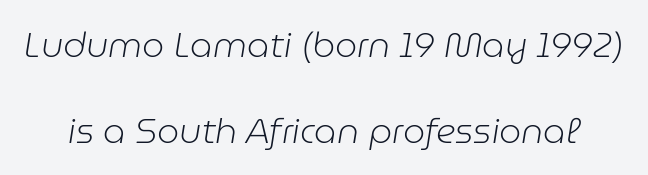
{"italic": "yes", "lean": "right", "slant_degrees": 9, "bold": "no", "weight": "light", "width": "normal", "stroke_contrast": "low", "x_height": "medium", "monospaced": "no", "underline": "no", "line_spacing": "loose", "line_spacing_ratio": 2.45, "letter_spacing": "normal", "letter_spacing_em": 0.0, "glyph_px": 35}
